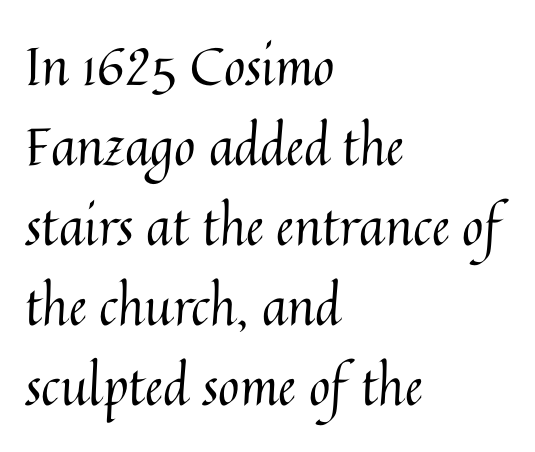
{"bold": "no", "weight": "regular", "width": "normal", "stroke_contrast": "medium", "x_height": "medium", "monospaced": "no", "underline": "no", "align": "left", "line_spacing": "normal", "line_spacing_ratio": 1.54, "letter_spacing": "normal", "letter_spacing_em": 0.0, "glyph_px": 52}
